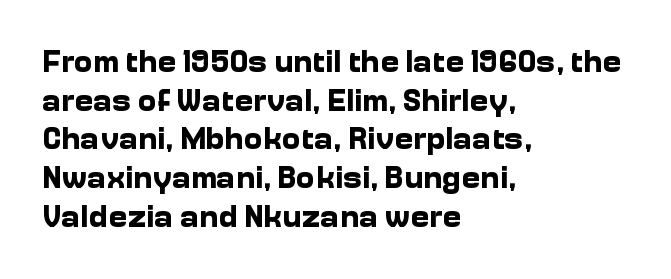
Q: Is the text bold? A: Yes.
Q: Is the text italic (slanted)? A: No, it is upright.
Q: Is the typeface a serif or a sans-serif typeface? A: Sans-serif.
Q: Is the text underlined? A: No.
Q: How is the paragraph aligned? A: Left-aligned.
Q: Is the spacing between letters normal or unusually wide? A: Normal.
Q: Width (condensed, normal, or wide)? A: Normal.
Q: Stroke contrast? A: Low.
Q: x-height? A: Medium.
Q: Monospaced? A: No.
